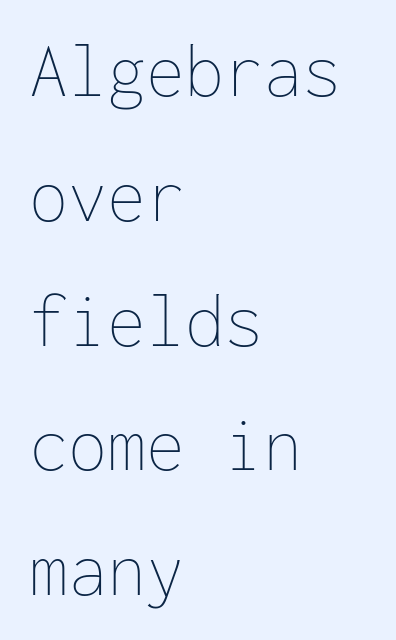
Does the leading feel generous? No, just average. Descender tails drop into unmarked territory. Characters remain perfectly vertical along every line. Weight class: somewhere from thin through regular. The passage is arranged the way most books set body copy — flush left.
